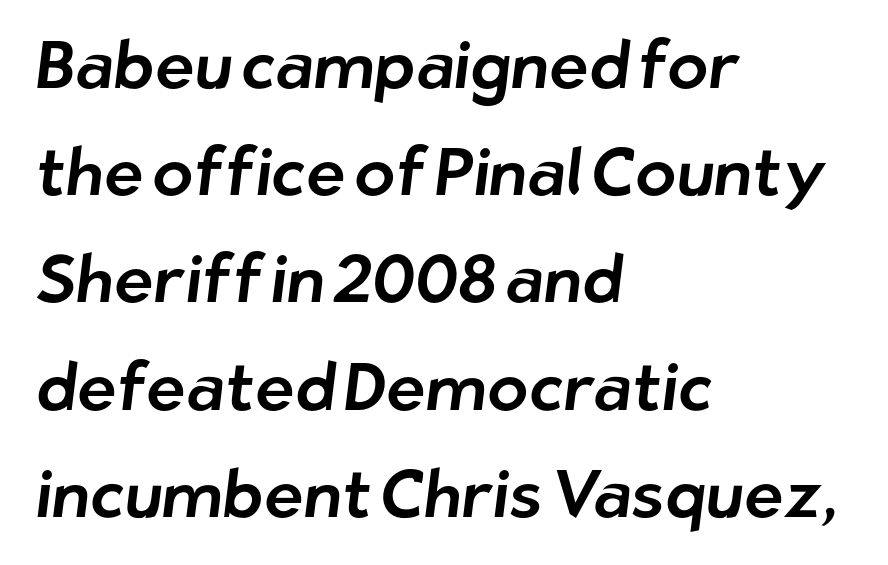
Caption: standard tracking, unaltered. This sample has the flowing, uneven cadence of proportional lettering. Regarding leading, the lines here are spaced in the standard way. The passage is arranged the way most books set body copy — flush left. The font family rendered here belongs to the sans-serif group. Check under the words: just untouched page.
